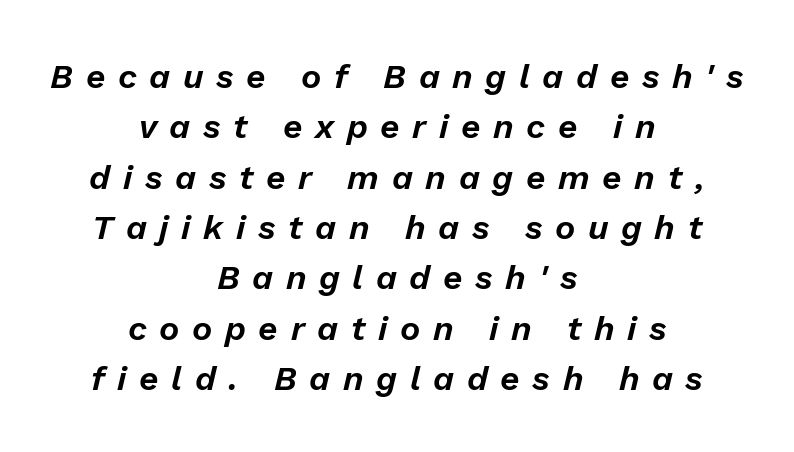
The face used here is proportionally spaced, like ordinary book or web type. The rendering uses a moderate line-height, typical for paragraphs. Compared with ordinary roman type, these characters are visibly tilted. A centered setting, common on invitations and titles, is used for this passage.
